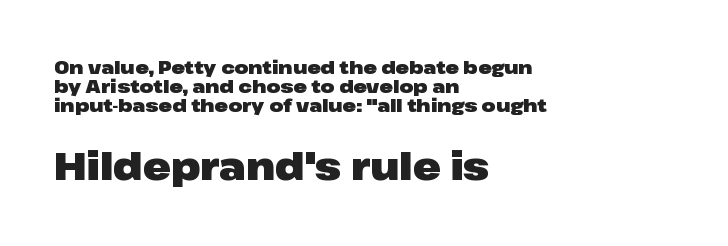
Posture: straight, roman, zero tilt. I'd describe the lettering as bold — thick and assertive. Characters follow at the spacing the type designer built in. The line-height multiplier appears low, near solid setting. Layout note: lines flush left. Varying glyph widths throughout — classic text-font behaviour.
